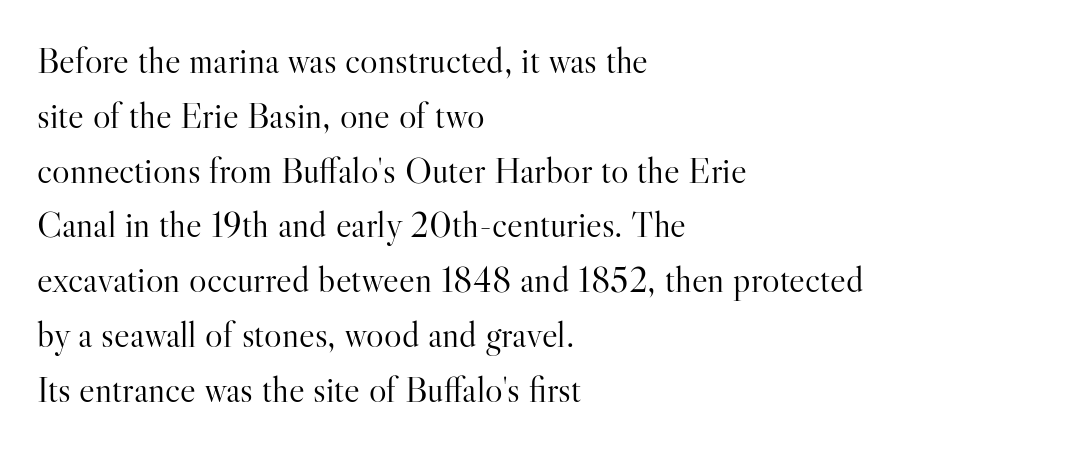
Think of a printed novel: that variable character pitch is what you see here. Each stroke keeps to a modest, everyday thickness or less. Default kerning and tracking; the words read as compact shapes. Compared with typical paragraphs, the rows here are spaced about the same. Vertical strokes here are truly vertical. The text was rendered using a seriffed face with decorative stroke endings.
